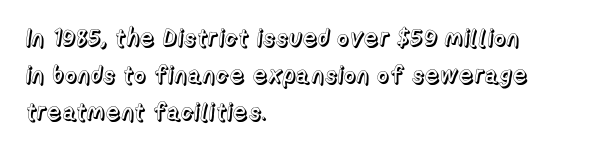
Q: Is the text italic (slanted)? A: Yes.
Q: Is the text underlined? A: No.
Q: How is the paragraph aligned? A: Left-aligned.
Q: Is the spacing between letters normal or unusually wide? A: Normal.
Q: Is the spacing between lines tight, normal or loose? A: Normal.
